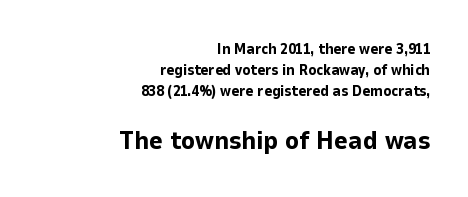
The image shows 26 px bold type, upright; set right-aligned, normal line spacing (1.4x), normal letter spacing, not underlined; the second (bottom) block is 1.73x larger.
